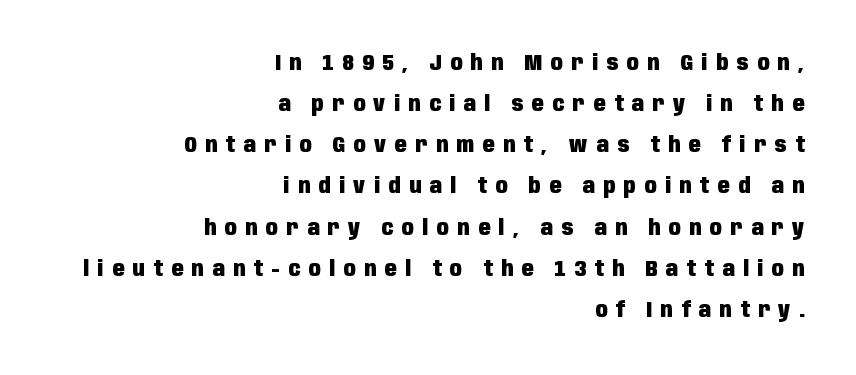
{"italic": "no", "bold": "yes", "underline": "no", "align": "right", "line_spacing_ratio": 1.87, "letter_spacing": "wide", "letter_spacing_em": 0.39, "glyph_px": 22}
